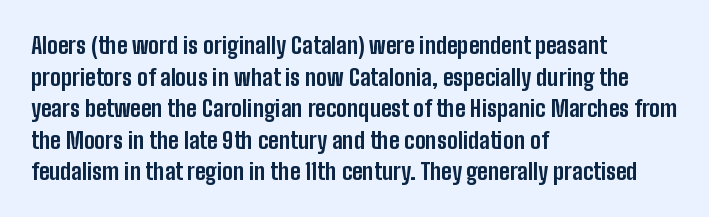
The image shows 23 px bold type, upright; set left-aligned, normal line spacing (1.37x), normal letter spacing, not underlined.
